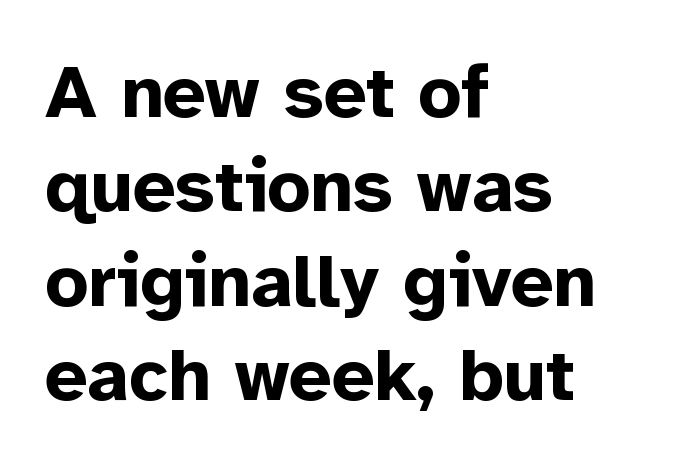
Q: Is the text bold? A: Yes.
Q: Is the text italic (slanted)? A: No, it is upright.
Q: Is the typeface a serif or a sans-serif typeface? A: Sans-serif.
Q: Is the text underlined? A: No.
Q: How is the paragraph aligned? A: Left-aligned.
Q: Is the spacing between letters normal or unusually wide? A: Normal.
Q: Is the spacing between lines tight, normal or loose? A: Normal.
Q: Width (condensed, normal, or wide)? A: Normal.
Q: Stroke contrast? A: Low.
Q: x-height? A: Medium.
Q: Monospaced? A: No.
